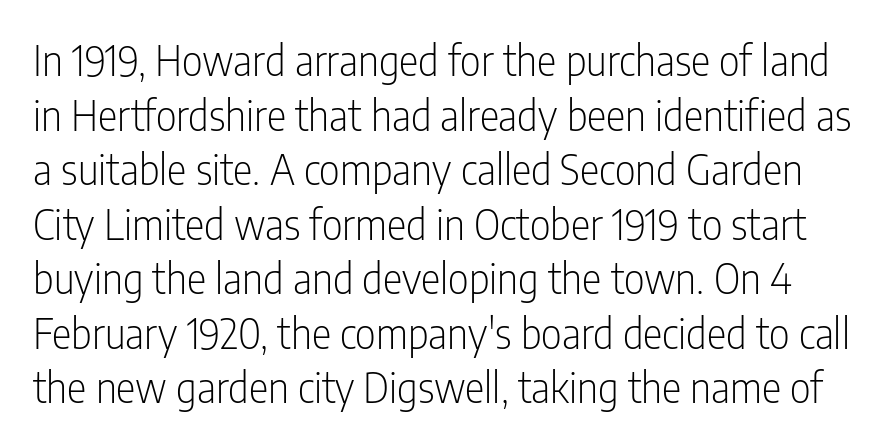
The image shows 41 px light, condensed sans-serif type, upright; set normal line spacing (1.33x), normal letter spacing, not underlined; low stroke contrast and a medium x-height.
